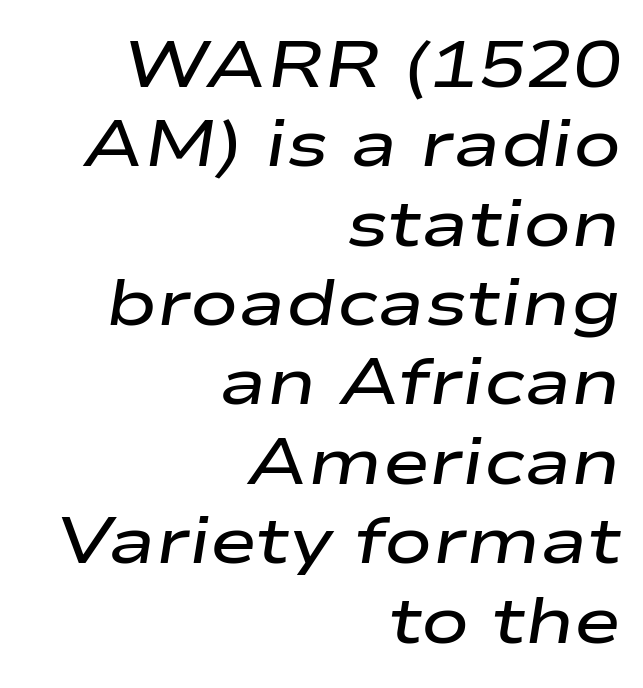
{"italic": "yes", "lean": "right", "slant_degrees": 9, "bold": "semi", "weight": "semibold", "width": "wide", "stroke_contrast": "low", "x_height": "medium", "monospaced": "no", "underline": "no", "align": "right", "line_spacing_ratio": 1.24, "letter_spacing": "normal", "letter_spacing_em": 0.0, "glyph_px": 64}
